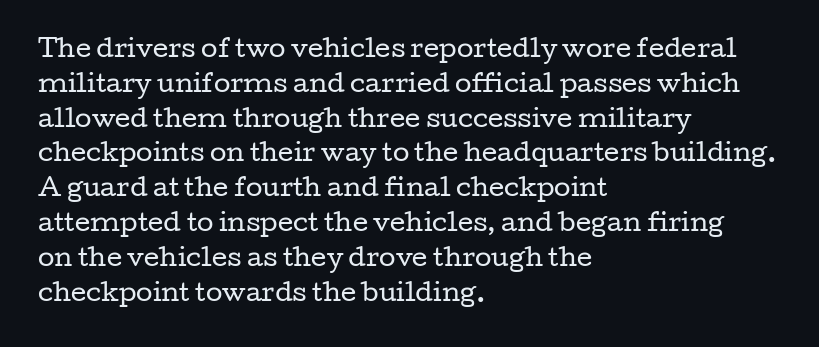
The image shows 24 px text type, upright; set left-aligned, normal line spacing (1.45x), normal letter spacing, not underlined.
